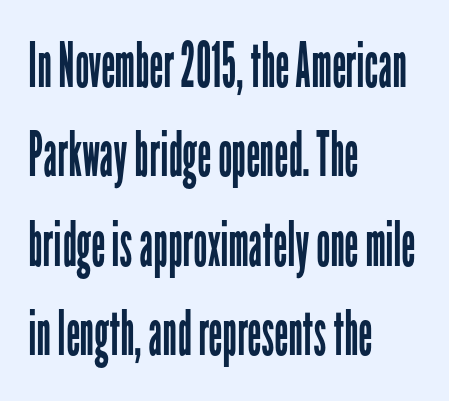
Proportional: the letters do not fall into vertical columns. Anything drawn beneath the words? Only blank space. Leftover space on each line is placed entirely after the last word. This sample uses an upright cut, with every glyph sitting square on the baseline. A quiet, ordinary-to-light weight characterises the typeface. This rendering leaves character spacing at its baseline value.
